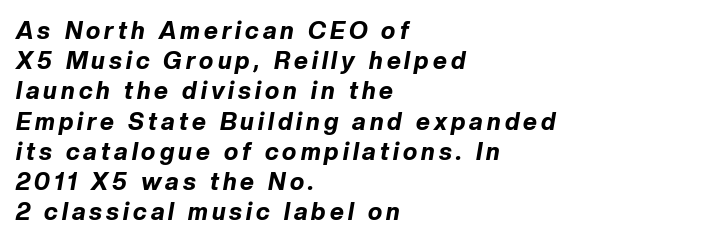
The image shows 24 px bold type, italic (leaning right); set left-aligned, normal line spacing (1.26x), not underlined.
